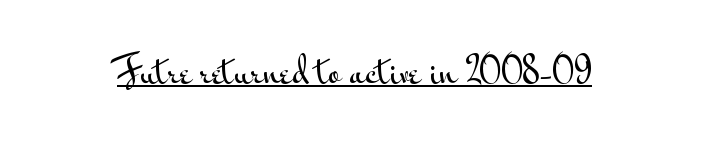
{"serif": "no", "width": "wide", "stroke_contrast": "medium", "x_height": "small", "monospaced": "no", "underline": "yes", "letter_spacing": "normal", "letter_spacing_em": 0.0, "glyph_px": 34}
